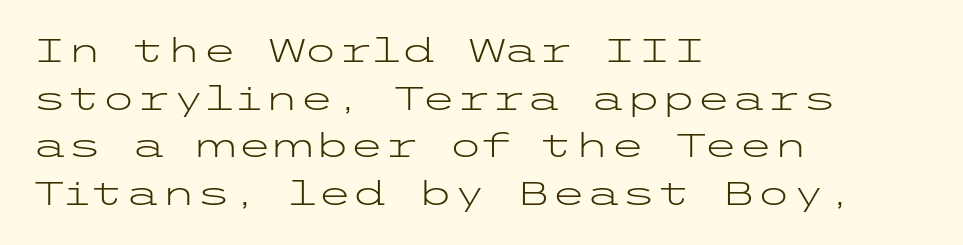
The image shows 32 px light, wide sans-serif type, upright; set left-aligned, normal line spacing (1.49x), normal letter spacing, not underlined; low stroke contrast and a medium x-height.
